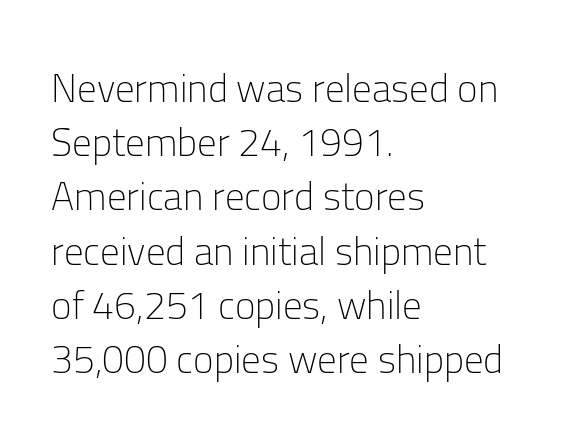
Each stroke keeps to a modest, everyday thickness or less. Left-aligned paragraph, ragged on the right. The leading is moderate, giving the passage an even texture. You can tell it's not italic because the verticals are truly vertical. Caption: standard tracking, unaltered. Words float on clear page, feet unadorned.
